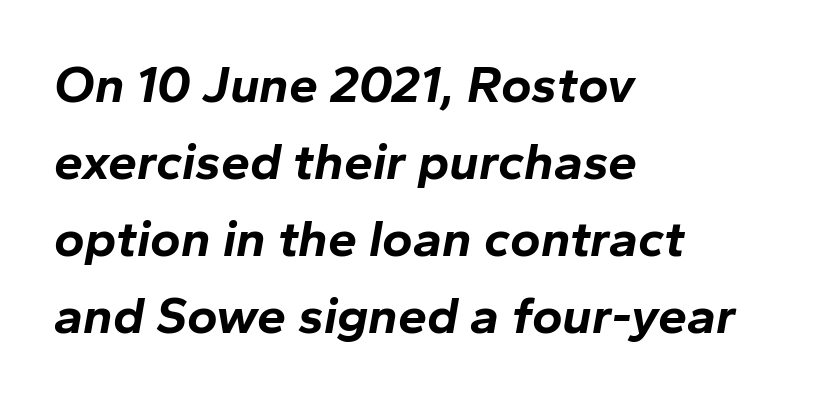
The image shows 52 px bold type, italic (leaning right); set left-aligned, normal line spacing (1.48x), normal letter spacing, not underlined; low stroke contrast and a medium x-height.
